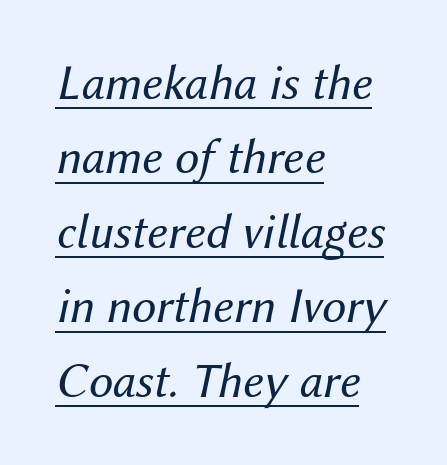
The image shows 49 px regular-weight type, italic (leaning right); set left-aligned, normal line spacing (1.52x), normal letter spacing, underlined; medium stroke contrast and a medium x-height.
